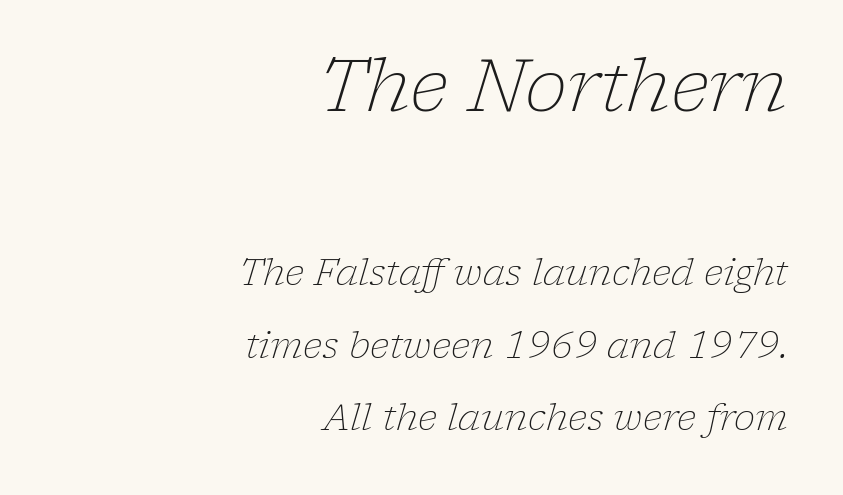
The image shows 72 px light serif type, italic (leaning right); set right-aligned, loose line spacing (2.01x), normal letter spacing, not underlined; the first (top) block is 2.0x larger; low stroke contrast and a medium x-height.
